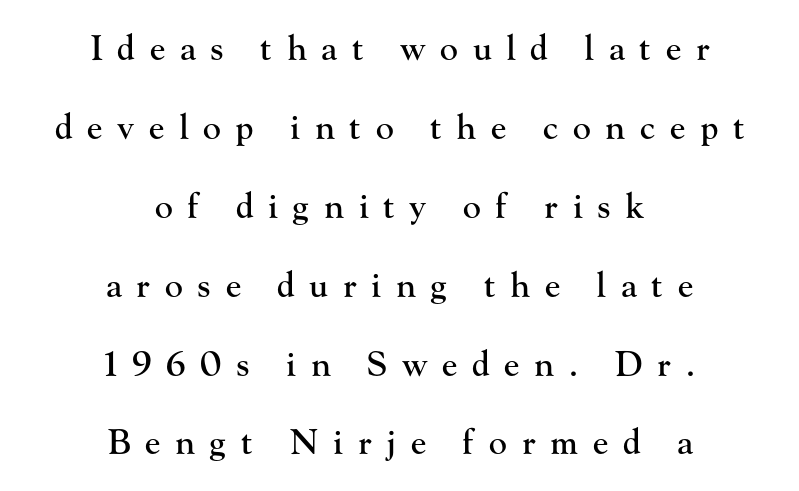
Q: Is the text italic (slanted)? A: No, it is upright.
Q: Is the typeface a serif or a sans-serif typeface? A: Serif.
Q: Is the text underlined? A: No.
Q: How is the paragraph aligned? A: Centered.
Q: Is the spacing between letters normal or unusually wide? A: Unusually wide.
Q: Is the spacing between lines tight, normal or loose? A: Loose.
Q: Width (condensed, normal, or wide)? A: Normal.
Q: Stroke contrast? A: High.
Q: x-height? A: Small.
Q: Monospaced? A: No.
